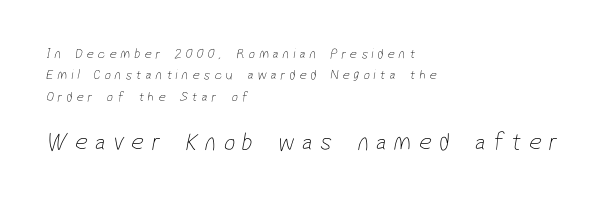
The rag falls on the right side of this text block. These two chunks differ in scale, with the bottom chunk taking the larger measure. The strip under each line holds only bare page. Baseline-to-baseline distance is the conventional proportion of letter height. The letters are spread apart with noticeably loose tracking.
